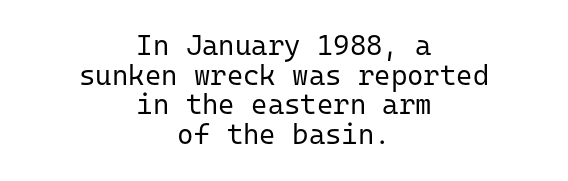
Q: Is the text bold? A: No.
Q: Is the text italic (slanted)? A: No, it is upright.
Q: Is the typeface a serif or a sans-serif typeface? A: Sans-serif.
Q: Is the text underlined? A: No.
Q: How is the paragraph aligned? A: Centered.
Q: Is the spacing between letters normal or unusually wide? A: Normal.
Q: Is the spacing between lines tight, normal or loose? A: Tight.
Q: Width (condensed, normal, or wide)? A: Normal.
Q: Stroke contrast? A: Low.
Q: x-height? A: Medium.
Q: Monospaced? A: Yes.
